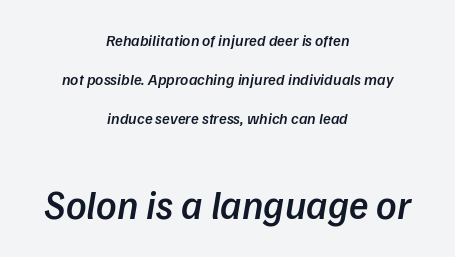
Q: Is the text bold? A: Semi-bold.
Q: Is the typeface a serif or a sans-serif typeface? A: Sans-serif.
Q: Is the text underlined? A: No.
Q: How is the paragraph aligned? A: Centered.
Q: Is the spacing between letters normal or unusually wide? A: Normal.
Q: Is the spacing between lines tight, normal or loose? A: Loose.
Q: Which block of text is set in a larger size, the first (top) or the second (bottom)? A: The second (bottom) one.
Q: Width (condensed, normal, or wide)? A: Normal.
Q: Stroke contrast? A: Low.
Q: x-height? A: Medium.
Q: Monospaced? A: No.
